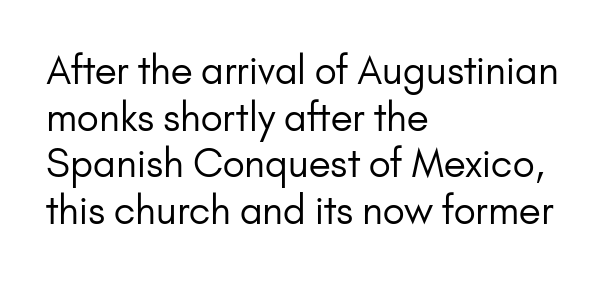
{"serif": "no", "italic": "no", "bold": "no", "weight": "regular", "width": "normal", "stroke_contrast": "low", "x_height": "small", "monospaced": "no", "underline": "no", "align": "left", "line_spacing_ratio": 1.23, "letter_spacing": "normal", "letter_spacing_em": 0.0, "glyph_px": 38}
